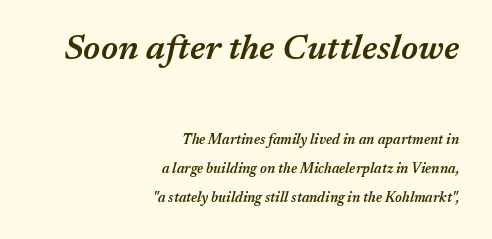
The image shows 35 px semibold type, italic (leaning right); set right-aligned, loose line spacing (2.06x), normal letter spacing, not underlined; the first (top) block is 2.5x larger; medium stroke contrast and a medium x-height.
